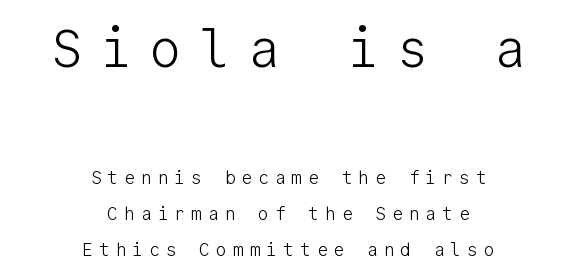
Leading is clearly above the norm, producing a sparse column. Letters rest on an invisible, unmarked baseline. Between one letter and the next there's a generous, obvious gap. Two sizes are in play, and the larger belongs to the first block.
